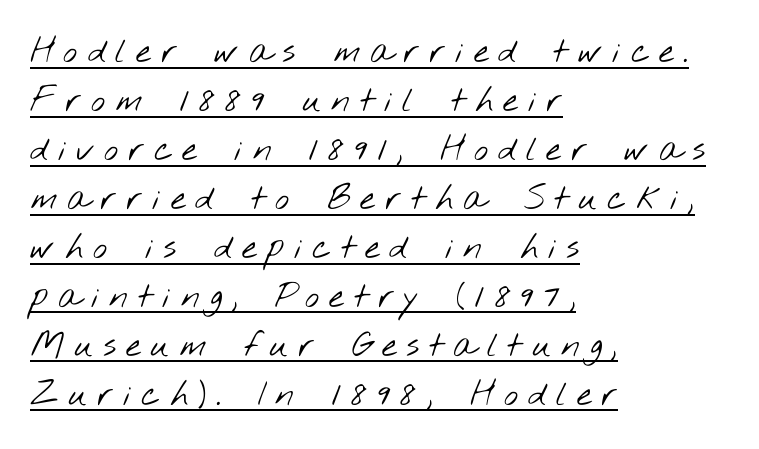
{"serif": "no", "bold": "no", "weight": "light", "width": "wide", "stroke_contrast": "low", "x_height": "small", "monospaced": "no", "underline": "yes", "align": "left", "line_spacing": "normal", "line_spacing_ratio": 1.44, "letter_spacing": "wide", "letter_spacing_em": 0.29, "glyph_px": 34}
